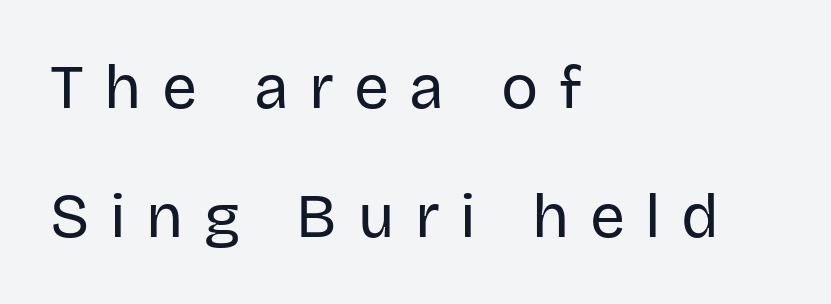
The image shows 62 px regular-weight sans-serif type, upright; set left-aligned, loose line spacing (2.08x), unusually wide letter spacing (+0.33 em), not underlined; low stroke contrast and a large x-height.
